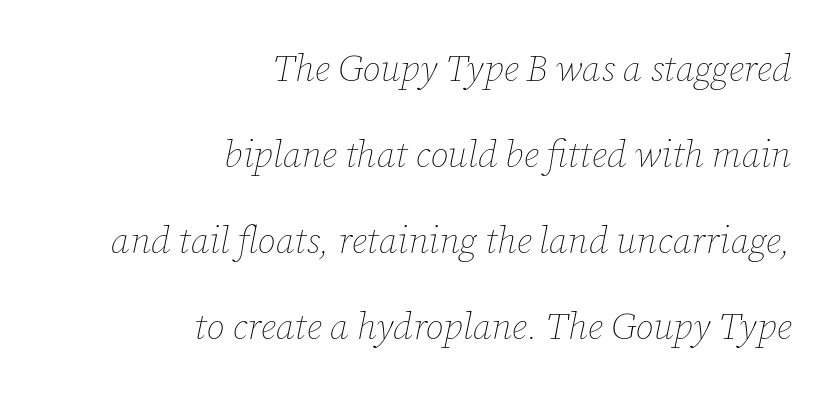
Q: Is the text bold? A: No.
Q: Is the text italic (slanted)? A: Yes, it leans right by about 12 degrees.
Q: Is the text underlined? A: No.
Q: How is the paragraph aligned? A: Right-aligned.
Q: Is the spacing between letters normal or unusually wide? A: Normal.
Q: Is the spacing between lines tight, normal or loose? A: Loose.
Q: Width (condensed, normal, or wide)? A: Normal.
Q: Stroke contrast? A: Low.
Q: x-height? A: Medium.
Q: Monospaced? A: No.
